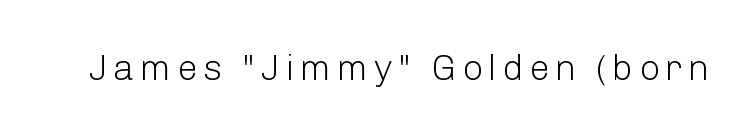
The image shows 37 px light sans-serif type, upright; set not underlined; low stroke contrast and a medium x-height.
